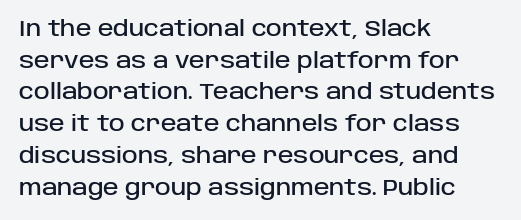
Q: Is the text italic (slanted)? A: No, it is upright.
Q: Is the text underlined? A: No.
Q: How is the paragraph aligned? A: Left-aligned.
Q: Is the spacing between letters normal or unusually wide? A: Normal.
Q: Is the spacing between lines tight, normal or loose? A: Normal.
